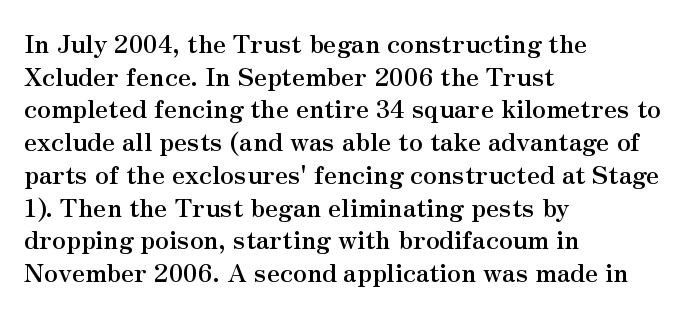
You could call the tracking neutral — neither tight nor loose. Ordinary non-slanted type is in use. Heavy, bold letterforms. Does the copy run flush right? No — it runs flush left. Regular leading.
